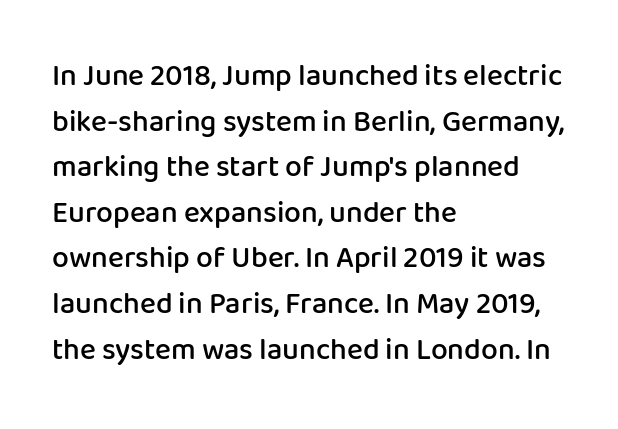
{"serif": "no", "italic": "no", "bold": "semi", "weight": "semibold", "width": "normal", "stroke_contrast": "low", "x_height": "medium", "monospaced": "no", "underline": "no", "align": "left", "line_spacing": "normal", "line_spacing_ratio": 1.52, "letter_spacing": "normal", "letter_spacing_em": 0.0, "glyph_px": 30}
